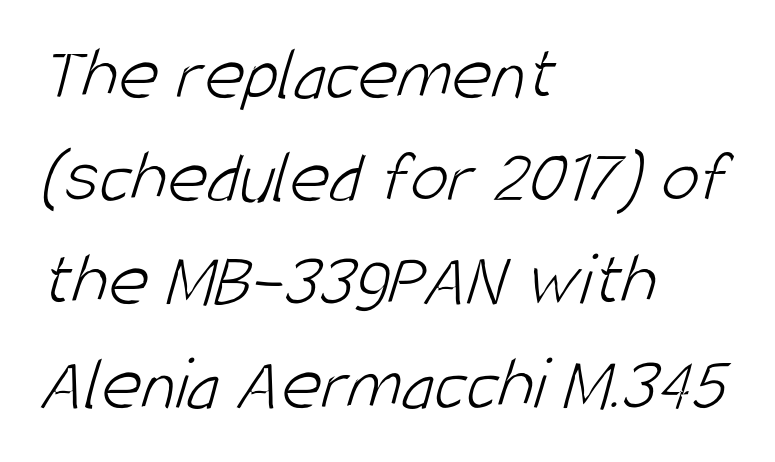
Q: Is the text bold? A: No.
Q: Is the typeface a serif or a sans-serif typeface? A: Sans-serif.
Q: Is the text underlined? A: No.
Q: How is the paragraph aligned? A: Left-aligned.
Q: Is the spacing between letters normal or unusually wide? A: Normal.
Q: Is the spacing between lines tight, normal or loose? A: Normal.
Q: Width (condensed, normal, or wide)? A: Condensed.
Q: Stroke contrast? A: Low.
Q: x-height? A: Large.
Q: Monospaced? A: No.
